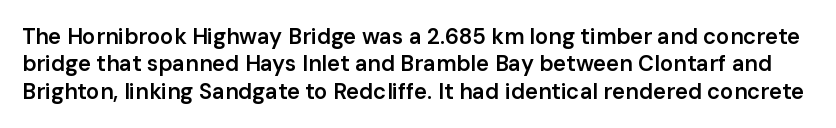
{"italic": "no", "bold": "semi", "underline": "no", "line_spacing_ratio": 1.24, "letter_spacing": "normal", "letter_spacing_em": 0.0, "glyph_px": 22}
